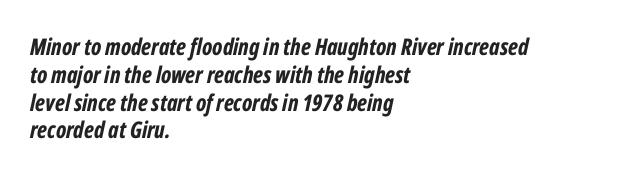
The image shows 23 px bold type, italic (leaning right); set left-aligned, line spacing 1.21x, normal letter spacing, not underlined.
